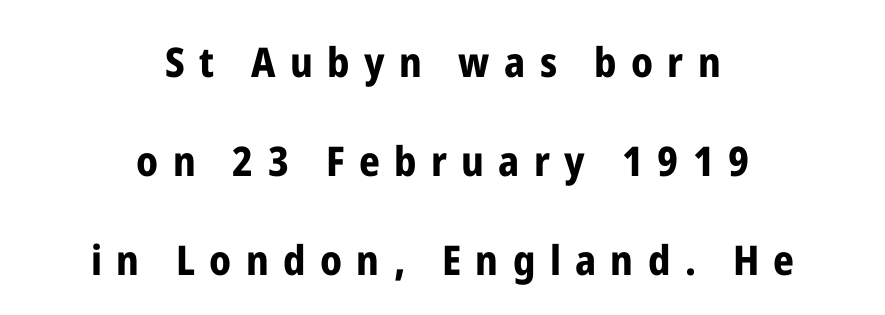
Q: Is the text bold? A: Yes.
Q: Is the text italic (slanted)? A: No, it is upright.
Q: Is the typeface a serif or a sans-serif typeface? A: Sans-serif.
Q: Is the text underlined? A: No.
Q: How is the paragraph aligned? A: Centered.
Q: Is the spacing between letters normal or unusually wide? A: Unusually wide.
Q: Is the spacing between lines tight, normal or loose? A: Loose.
Q: Width (condensed, normal, or wide)? A: Condensed.
Q: Stroke contrast? A: Low.
Q: x-height? A: Medium.
Q: Monospaced? A: No.
